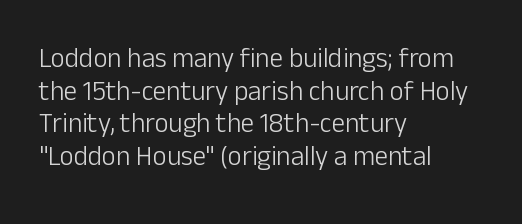
The image shows 27 px text type, upright; set left-aligned, line spacing 1.21x, normal letter spacing, not underlined.
